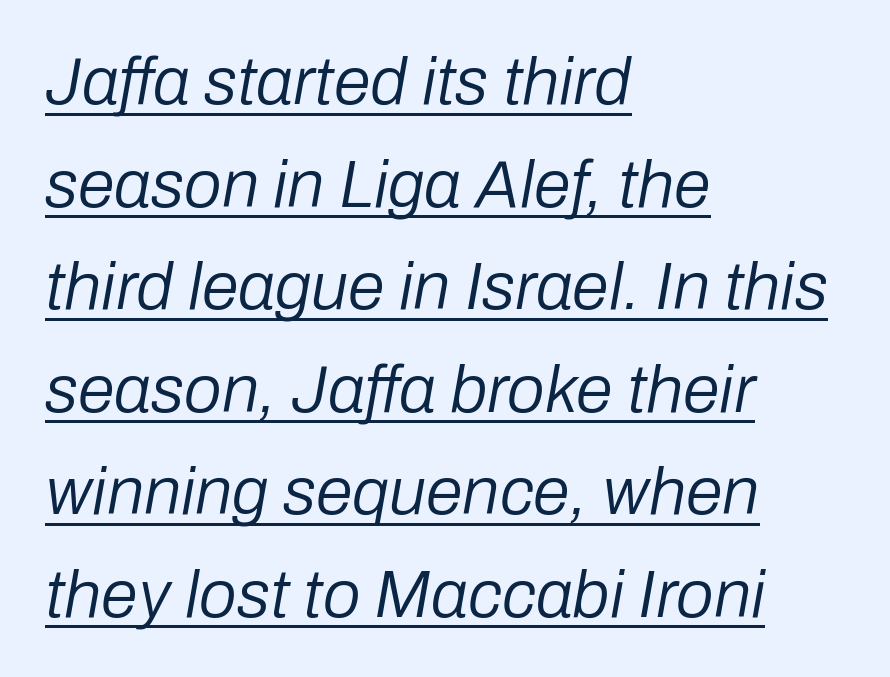
The image shows 67 px regular-weight type, italic (leaning right); set left-aligned, normal line spacing (1.53x), normal letter spacing, underlined; low stroke contrast and a medium x-height.
